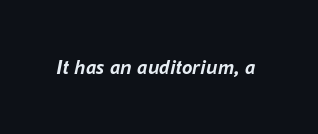
{"italic": "yes", "lean": "right", "slant_degrees": 16, "bold": "yes", "underline": "no", "letter_spacing": "normal", "letter_spacing_em": 0.0, "glyph_px": 21}
